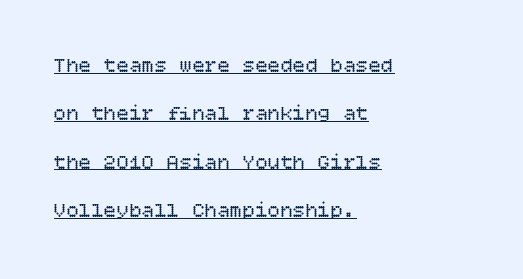
Q: Is the text bold? A: No.
Q: Is the text italic (slanted)? A: No, it is upright.
Q: Is the text underlined? A: Yes.
Q: How is the paragraph aligned? A: Left-aligned.
Q: Is the spacing between letters normal or unusually wide? A: Normal.
Q: Is the spacing between lines tight, normal or loose? A: Loose.
